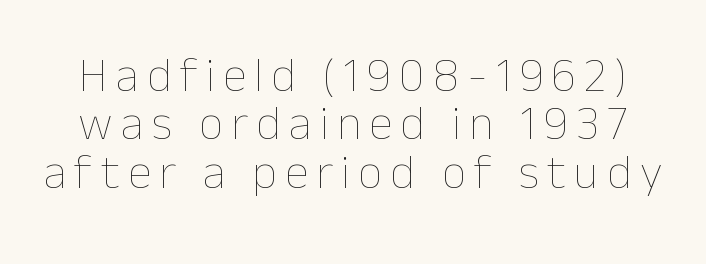
{"italic": "no", "bold": "no", "weight": "thin", "width": "normal", "stroke_contrast": "low", "x_height": "medium", "monospaced": "no", "underline": "no", "line_spacing": "tight", "line_spacing_ratio": 1.01, "glyph_px": 48}
